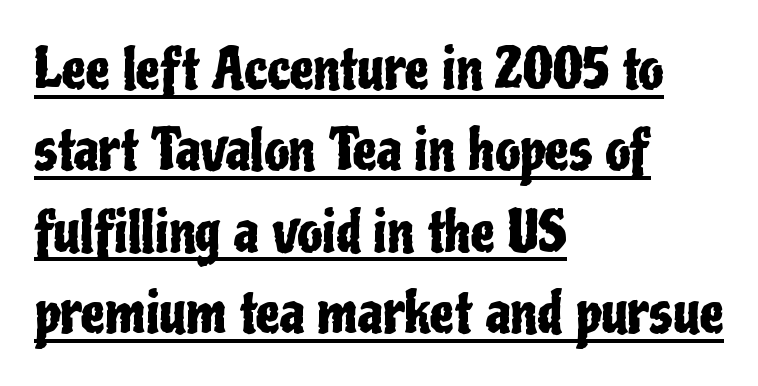
The image shows 55 px condensed sans-serif type, upright; set left-aligned, normal line spacing (1.48x), normal letter spacing, underlined; low stroke contrast and a medium x-height.
